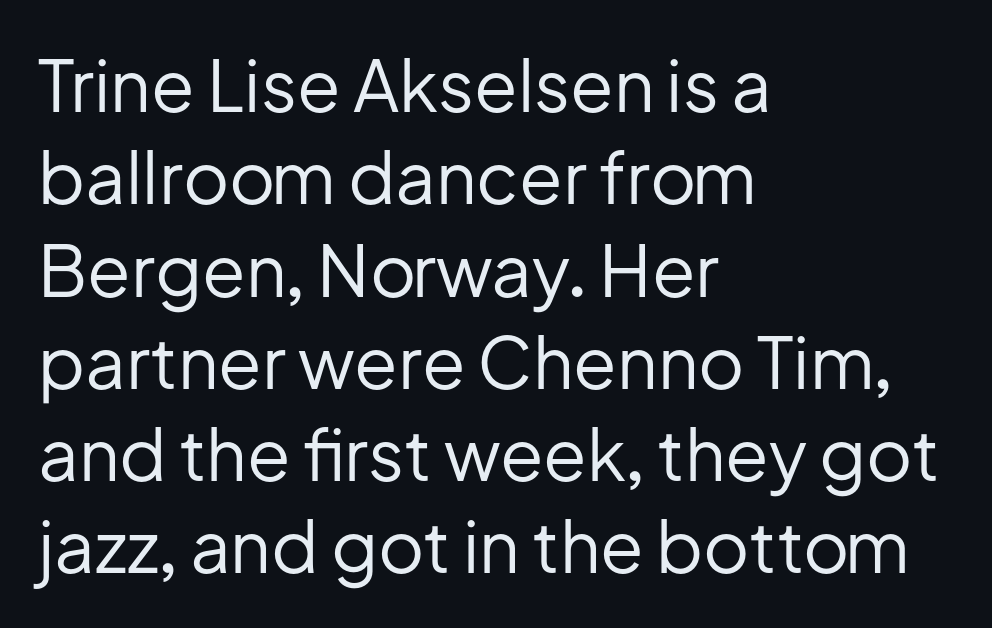
{"serif": "no", "italic": "no", "bold": "no", "weight": "regular", "width": "normal", "stroke_contrast": "low", "x_height": "medium", "monospaced": "no", "underline": "no", "align": "left", "line_spacing": "normal", "line_spacing_ratio": 1.3, "letter_spacing": "normal", "letter_spacing_em": 0.0, "glyph_px": 71}
